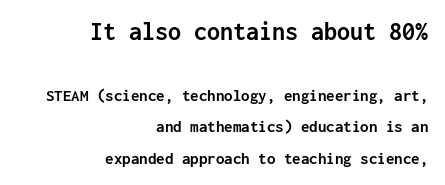
{"italic": "no", "bold": "yes", "underline": "no", "align": "right", "line_spacing_ratio": 1.85, "letter_spacing": "normal", "letter_spacing_em": 0.0, "larger_block": "first", "size_ratio": 1.53, "glyph_px": 26}
